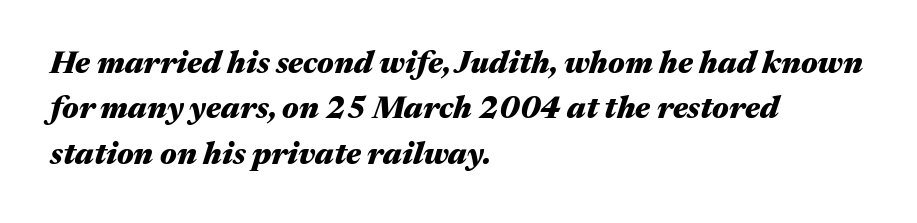
{"italic": "yes", "lean": "right", "slant_degrees": 17, "bold": "yes", "weight": "heavy", "width": "wide", "stroke_contrast": "medium", "x_height": "medium", "monospaced": "no", "underline": "no", "align": "left", "line_spacing": "normal", "line_spacing_ratio": 1.46, "letter_spacing": "normal", "letter_spacing_em": 0.0, "glyph_px": 31}
